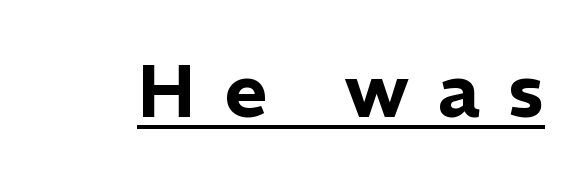
{"serif": "no", "italic": "no", "width": "normal", "stroke_contrast": "low", "x_height": "medium", "monospaced": "no", "underline": "yes", "letter_spacing": "wide", "letter_spacing_em": 0.38, "glyph_px": 74}
